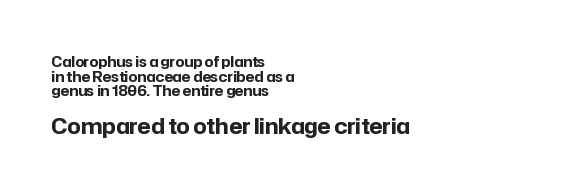
{"italic": "no", "bold": "yes", "underline": "no", "align": "left", "line_spacing": "tight", "line_spacing_ratio": 1.04, "letter_spacing": "normal", "letter_spacing_em": 0.0, "larger_block": "second", "size_ratio": 1.5, "glyph_px": 21}
